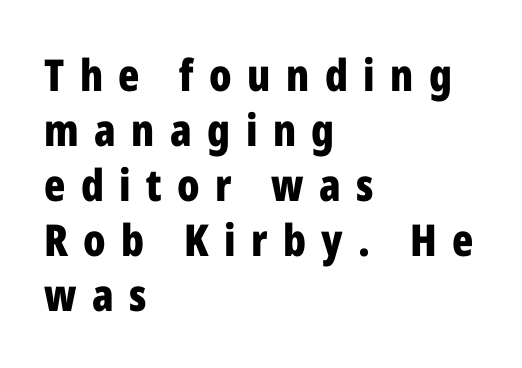
The image shows 44 px bold, condensed sans-serif type, upright; set left-aligned, normal line spacing (1.25x), unusually wide letter spacing (+0.35 em), not underlined; low stroke contrast and a medium x-height.
